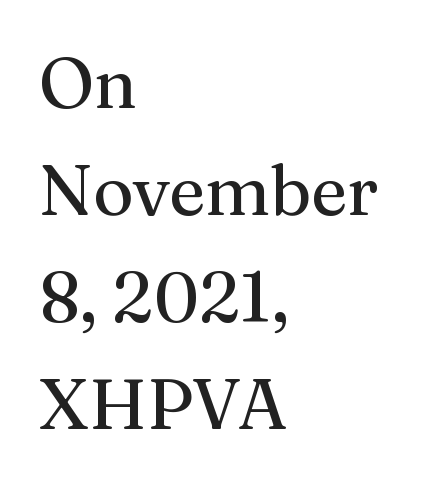
Horizontally, the lines are justified to the leading edge only. Lines of text with bare space underneath. Look at the tracking — it's just the regular setting, nothing added. The designer left line spacing at the default. Do the characters align in a grid? No, the font is proportional.
